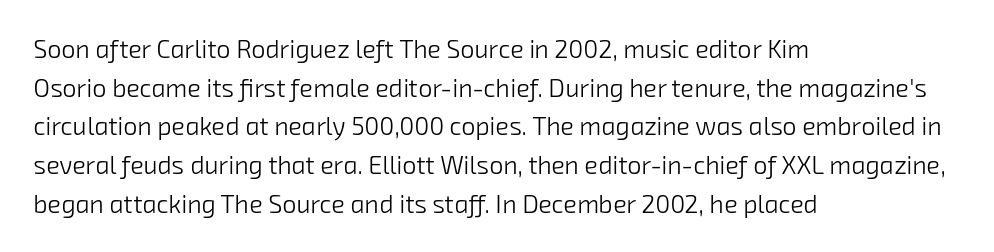
The face looks like a standard text weight, possibly lighter. How are the letters spaced? Ordinarily, with no added tracking. The paragraph has a hard left edge and a soft right edge. The specimen omits any rule beneath the text block's lines. Is there much room between lines? A standard amount, neither cramped nor airy.
